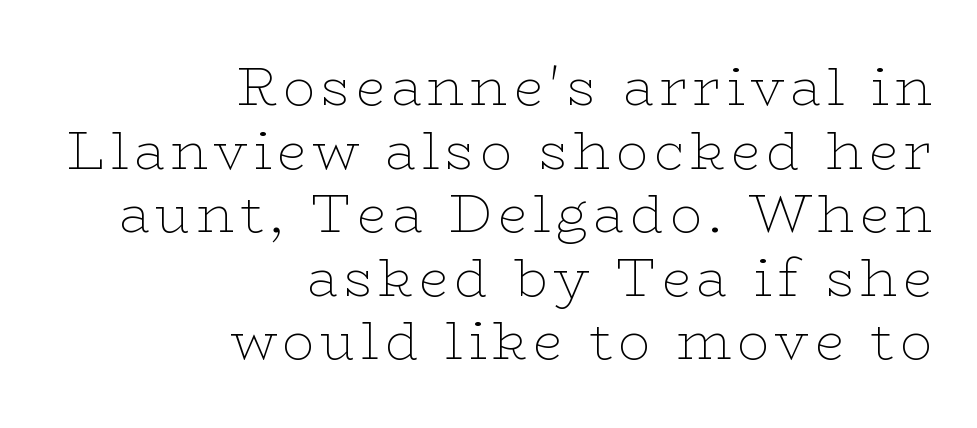
The font is comparable to plain body text, perhaps lighter. The letters stand straight up with perfectly vertical stems. Letters rest on an invisible, unmarked baseline. Small tapered or slab feet sit at the stroke ends, so this counts as serif. The rendering anchors every line to the right-hand side.
